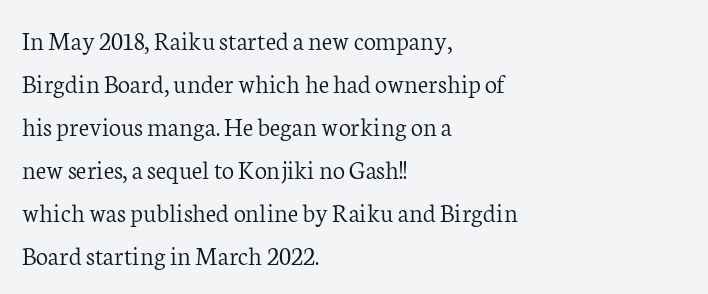
{"italic": "no", "bold": "no", "underline": "no", "align": "left", "line_spacing": "normal", "line_spacing_ratio": 1.59, "letter_spacing": "normal", "letter_spacing_em": 0.0, "glyph_px": 27}
